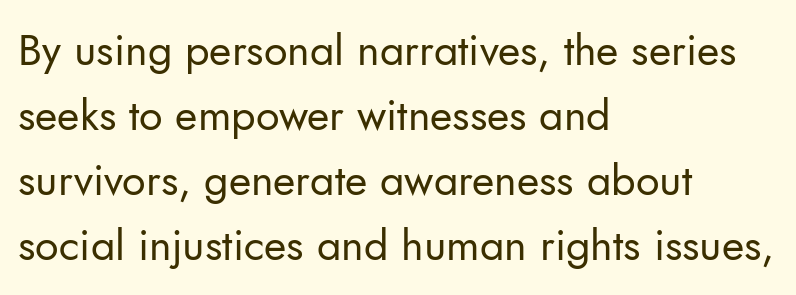
Q: Is the text bold? A: No.
Q: Is the text italic (slanted)? A: No, it is upright.
Q: Is the typeface a serif or a sans-serif typeface? A: Sans-serif.
Q: Is the text underlined? A: No.
Q: How is the paragraph aligned? A: Left-aligned.
Q: Is the spacing between letters normal or unusually wide? A: Normal.
Q: Is the spacing between lines tight, normal or loose? A: Normal.
Q: Width (condensed, normal, or wide)? A: Normal.
Q: Stroke contrast? A: Low.
Q: x-height? A: Small.
Q: Monospaced? A: No.
